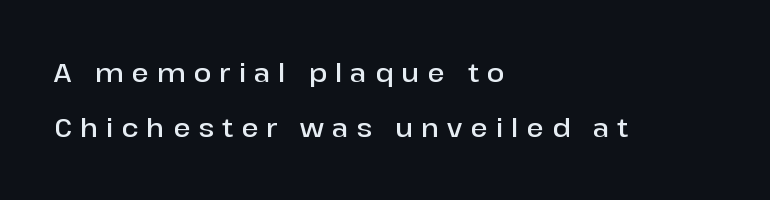
The image shows 26 px text type, upright; set left-aligned, loose line spacing (2.12x), unusually wide letter spacing (+0.31 em), not underlined.
